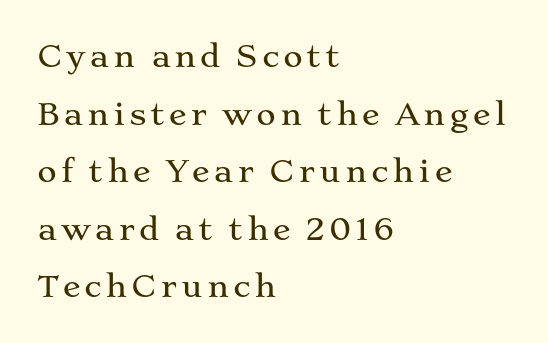
Q: Is the text italic (slanted)? A: No, it is upright.
Q: Is the typeface a serif or a sans-serif typeface? A: Serif.
Q: Is the text underlined? A: No.
Q: How is the paragraph aligned? A: Left-aligned.
Q: Is the spacing between lines tight, normal or loose? A: Loose.
Q: Width (condensed, normal, or wide)? A: Wide.
Q: Stroke contrast? A: Medium.
Q: x-height? A: Medium.
Q: Monospaced? A: No.
